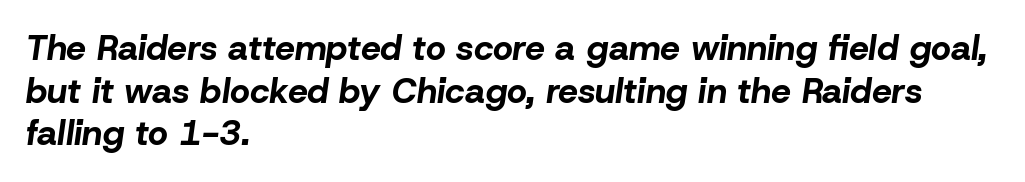
{"italic": "yes", "lean": "right", "slant_degrees": 8, "bold": "yes", "weight": "bold", "width": "normal", "stroke_contrast": "low", "x_height": "medium", "monospaced": "no", "underline": "no", "align": "left", "line_spacing_ratio": 1.22, "letter_spacing": "normal", "letter_spacing_em": 0.0, "glyph_px": 35}
